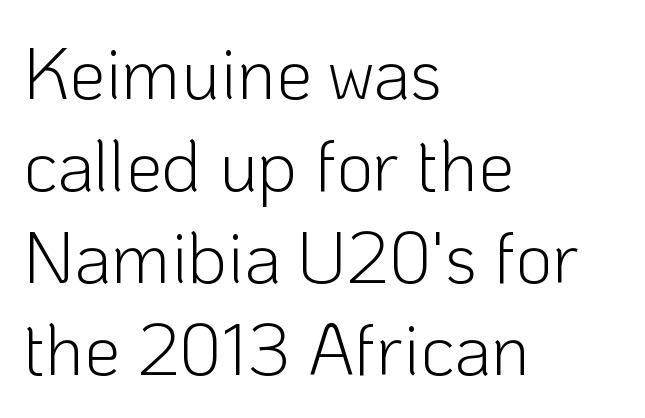
The image shows 72 px light sans-serif type, upright; set left-aligned, normal line spacing (1.28x), normal letter spacing, not underlined; low stroke contrast and a medium x-height.
